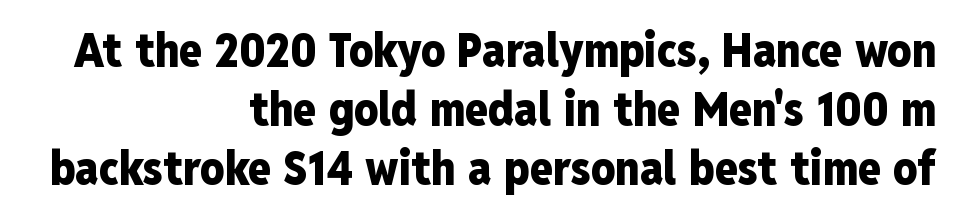
Q: Is the text bold? A: Yes.
Q: Is the text italic (slanted)? A: No, it is upright.
Q: Is the typeface a serif or a sans-serif typeface? A: Sans-serif.
Q: Is the text underlined? A: No.
Q: How is the paragraph aligned? A: Right-aligned.
Q: Is the spacing between letters normal or unusually wide? A: Normal.
Q: Is the spacing between lines tight, normal or loose? A: Normal.
Q: Width (condensed, normal, or wide)? A: Condensed.
Q: Stroke contrast? A: Low.
Q: x-height? A: Medium.
Q: Monospaced? A: No.
